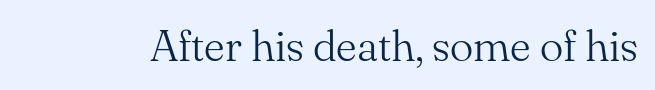
{"serif": "yes", "italic": "no", "bold": "no", "weight": "light", "width": "normal", "stroke_contrast": "medium", "x_height": "small", "monospaced": "no", "underline": "no", "letter_spacing": "normal", "letter_spacing_em": 0.0, "glyph_px": 44}
